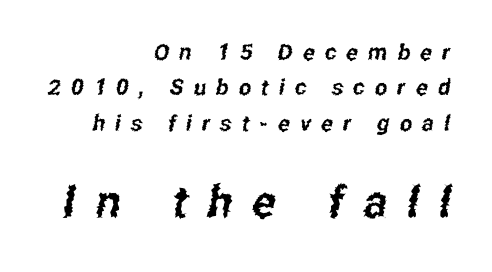
Clear beneath every line of the passage. Regarding leading, the lines here are spaced in the standard way. Note: smaller setting up top, larger setting below. What stands out about the letter spacing? Its width — letters are far apart. Line endings align vertically; line beginnings do not.
